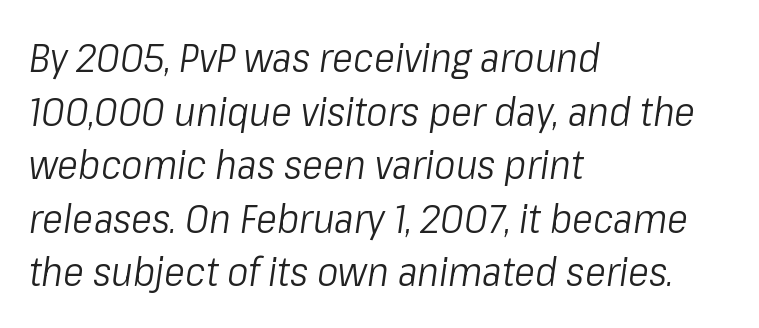
{"italic": "yes", "lean": "right", "slant_degrees": 8, "bold": "no", "weight": "light", "width": "condensed", "stroke_contrast": "low", "x_height": "medium", "monospaced": "no", "underline": "no", "align": "left", "line_spacing": "normal", "line_spacing_ratio": 1.34, "letter_spacing": "normal", "letter_spacing_em": 0.0, "glyph_px": 40}
